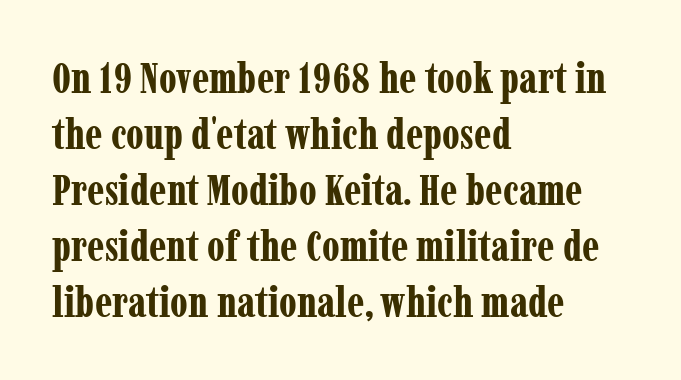
Compared with typical paragraphs, the rows here are spaced about the same. Check the space under the baseline: it is left empty. You could not count columns in this text — the font is proportionally spaced. The passage shown is emphatically bold. One-word summary of the alignment: left. Stroke terminals: seriffed.
